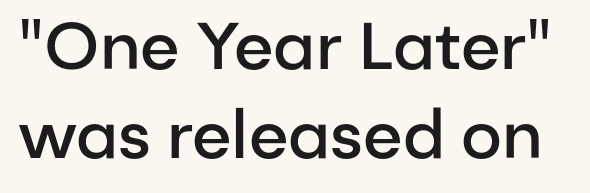
The image shows 66 px semibold sans-serif type, upright; set normal line spacing (1.35x), normal letter spacing, not underlined; low stroke contrast and a medium x-height.
